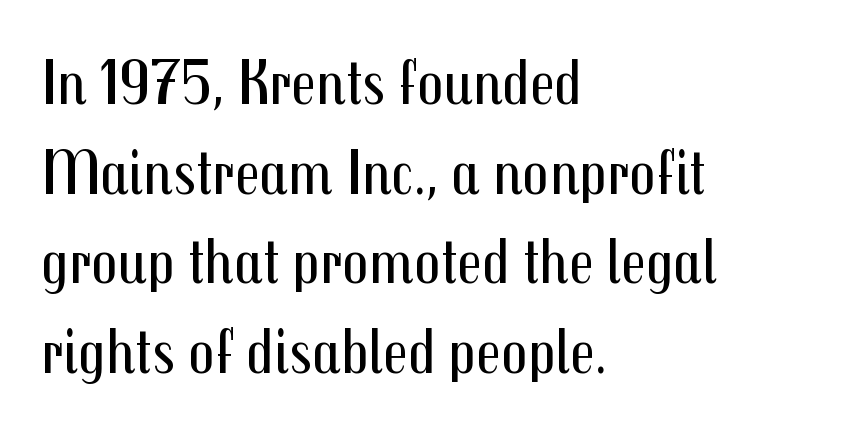
{"serif": "no", "italic": "no", "bold": "no", "weight": "regular", "width": "condensed", "stroke_contrast": "medium", "x_height": "medium", "monospaced": "no", "underline": "no", "align": "left", "line_spacing": "normal", "line_spacing_ratio": 1.38, "letter_spacing": "normal", "letter_spacing_em": 0.0, "glyph_px": 65}
